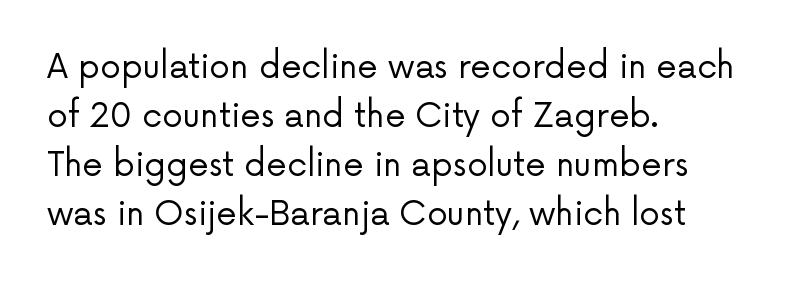
Observe the absence of serifs on each vertical stroke in this sample. Think of a printed novel: that variable character pitch is what you see here. The lines are quadded left. Here the glyphs are tracked normally, forming tight word shapes. Caption: face not bold, strokes unweighted.
